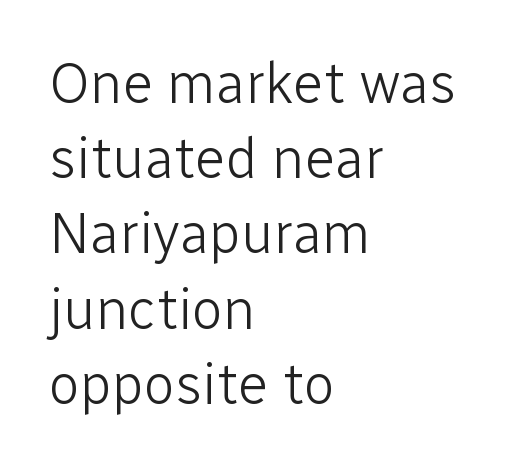
Q: Is the text bold? A: No.
Q: Is the text italic (slanted)? A: No, it is upright.
Q: Is the typeface a serif or a sans-serif typeface? A: Sans-serif.
Q: Is the text underlined? A: No.
Q: How is the paragraph aligned? A: Left-aligned.
Q: Is the spacing between letters normal or unusually wide? A: Normal.
Q: Is the spacing between lines tight, normal or loose? A: Normal.
Q: Width (condensed, normal, or wide)? A: Normal.
Q: Stroke contrast? A: Low.
Q: x-height? A: Medium.
Q: Monospaced? A: No.
